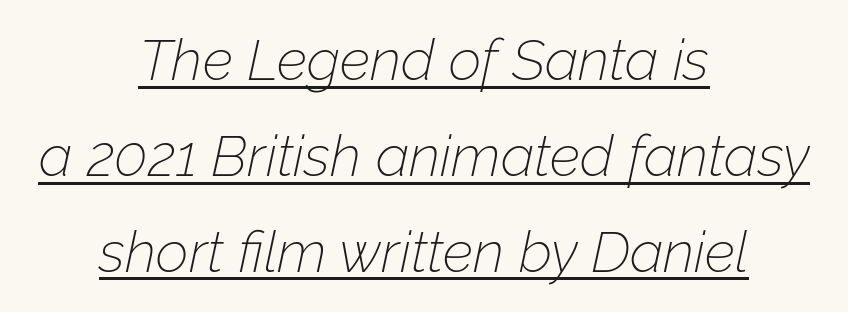
{"italic": "yes", "lean": "right", "slant_degrees": 12, "bold": "no", "weight": "thin", "width": "normal", "stroke_contrast": "low", "x_height": "medium", "monospaced": "no", "underline": "yes", "align": "center", "line_spacing": "normal", "line_spacing_ratio": 1.68, "letter_spacing": "normal", "letter_spacing_em": 0.0, "glyph_px": 57}
